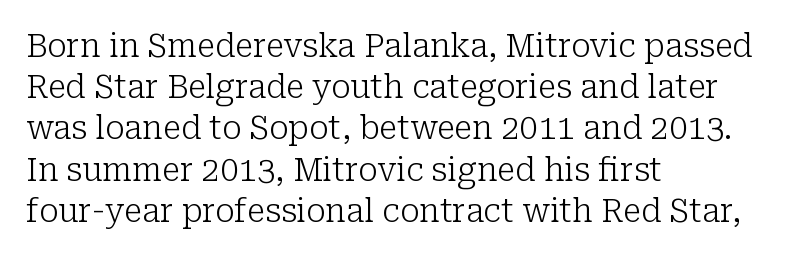
Q: Is the text bold? A: No.
Q: Is the text italic (slanted)? A: No, it is upright.
Q: Is the typeface a serif or a sans-serif typeface? A: Serif.
Q: Is the text underlined? A: No.
Q: How is the paragraph aligned? A: Left-aligned.
Q: Is the spacing between letters normal or unusually wide? A: Normal.
Q: Is the spacing between lines tight, normal or loose? A: Normal.
Q: Width (condensed, normal, or wide)? A: Normal.
Q: Stroke contrast? A: Low.
Q: x-height? A: Medium.
Q: Monospaced? A: No.
